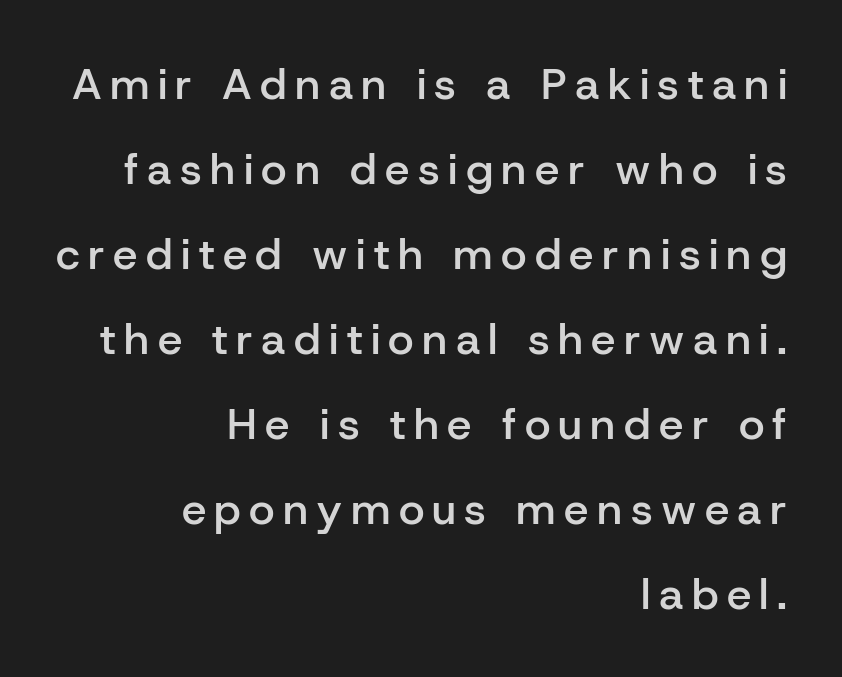
Q: Is the text bold? A: Semi-bold.
Q: Is the text italic (slanted)? A: No, it is upright.
Q: Is the typeface a serif or a sans-serif typeface? A: Sans-serif.
Q: Is the text underlined? A: No.
Q: How is the paragraph aligned? A: Right-aligned.
Q: Is the spacing between lines tight, normal or loose? A: Loose.
Q: Width (condensed, normal, or wide)? A: Normal.
Q: Stroke contrast? A: Low.
Q: x-height? A: Medium.
Q: Monospaced? A: No.
